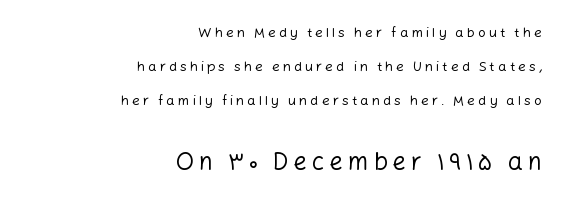
Q: Is the text bold? A: No.
Q: Is the text italic (slanted)? A: No, it is upright.
Q: Is the text underlined? A: No.
Q: How is the paragraph aligned? A: Right-aligned.
Q: Is the spacing between letters normal or unusually wide? A: Unusually wide.
Q: Is the spacing between lines tight, normal or loose? A: Loose.
Q: Which block of text is set in a larger size, the first (top) or the second (bottom)? A: The second (bottom) one.
